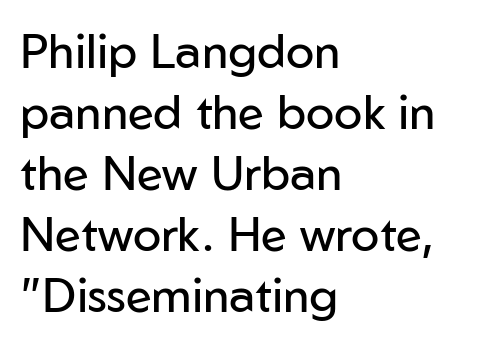
Every row of glyphs begins at an identical x-position on the left. The passage shown is typeset with a sans-serif family. Do the letters lean? They stand straight. Rows of type keep a routine distance in the vertical direction. Glance below the letters and you will spot only blank space. Compared with a typical body face, this is equally light or lighter still.
